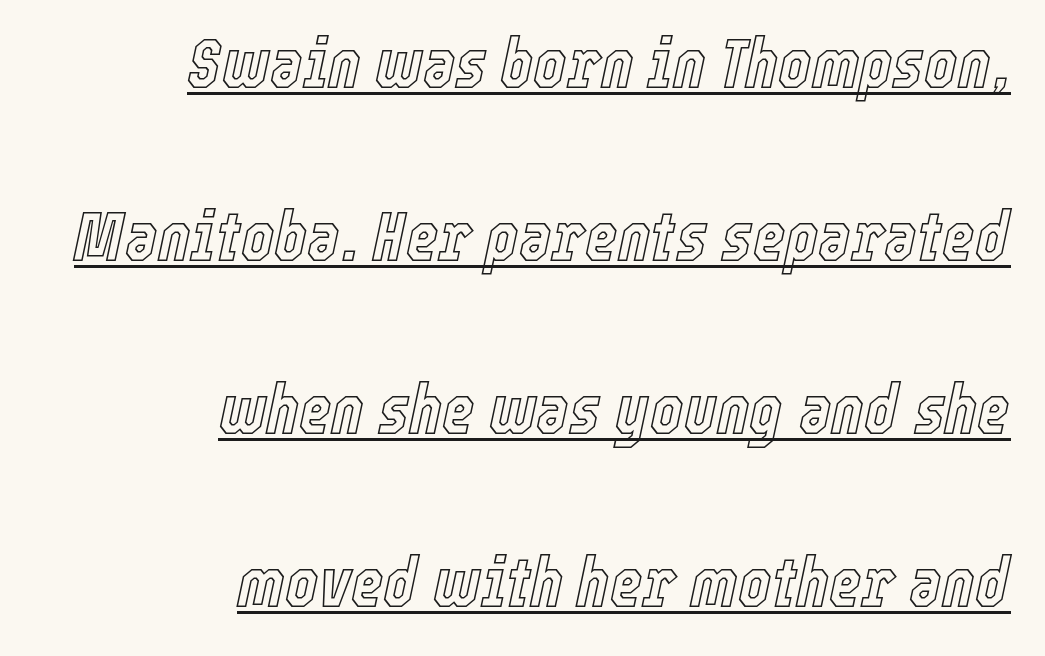
The image shows 70 px condensed type, italic (leaning right); set right-aligned, loose line spacing (2.47x), normal letter spacing, underlined; a medium x-height.
